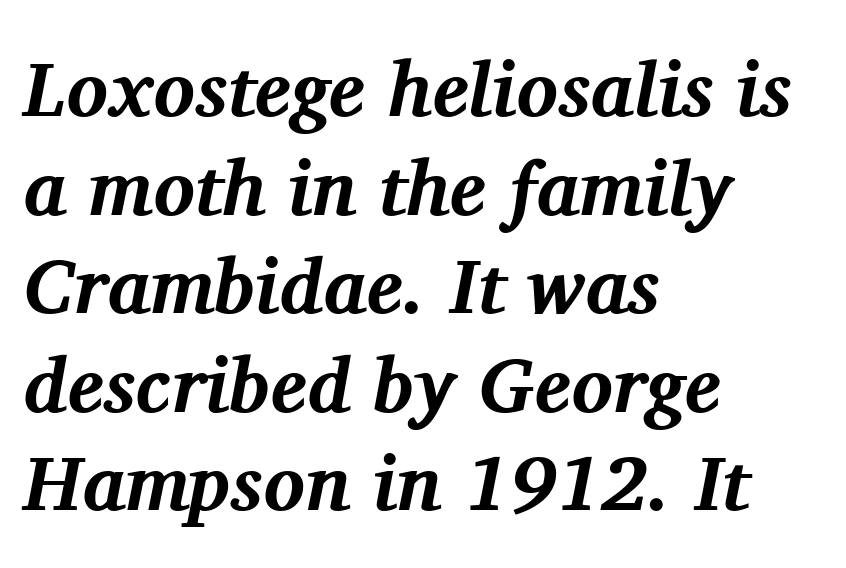
Q: Is the text bold? A: Yes.
Q: Is the text italic (slanted)? A: Yes, it leans right by about 11 degrees.
Q: Is the typeface a serif or a sans-serif typeface? A: Serif.
Q: Is the text underlined? A: No.
Q: How is the paragraph aligned? A: Left-aligned.
Q: Is the spacing between letters normal or unusually wide? A: Normal.
Q: Is the spacing between lines tight, normal or loose? A: Normal.
Q: Width (condensed, normal, or wide)? A: Normal.
Q: Stroke contrast? A: Medium.
Q: x-height? A: Medium.
Q: Monospaced? A: No.
